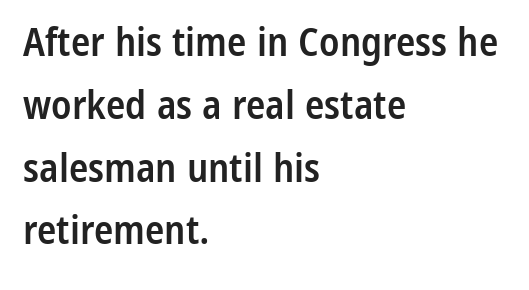
The image shows 40 px semibold, condensed sans-serif type, upright; set left-aligned, normal line spacing (1.57x), normal letter spacing, not underlined; low stroke contrast and a medium x-height.
